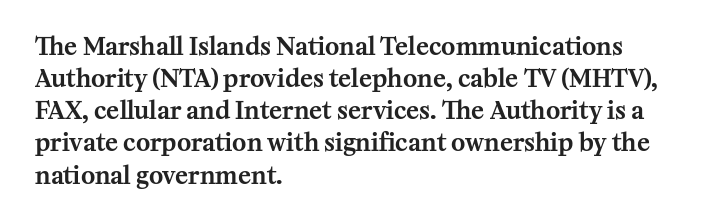
Just letters on the line, the space beneath them empty. Honestly, the row spacing looks completely unremarkable. No italicization has been applied; the sample stays upright. Teacher's note: observe the even left margin — that is flush-left alignment. Glyph-to-glyph distance matches everyday printed text.
